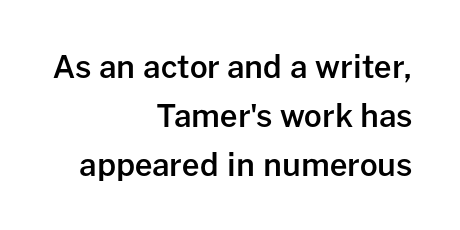
{"serif": "no", "italic": "no", "bold": "semi", "weight": "semibold", "width": "normal", "stroke_contrast": "low", "x_height": "medium", "monospaced": "no", "underline": "no", "align": "right", "line_spacing": "normal", "line_spacing_ratio": 1.58, "letter_spacing": "normal", "letter_spacing_em": 0.0, "glyph_px": 31}
